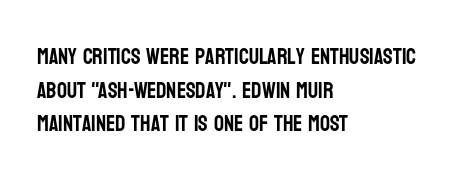
{"italic": "no", "underline": "no", "align": "left", "line_spacing": "normal", "line_spacing_ratio": 1.53, "letter_spacing": "normal", "letter_spacing_em": 0.0, "glyph_px": 22}
